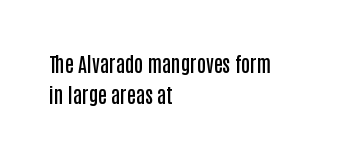
{"italic": "no", "bold": "semi", "underline": "no", "align": "left", "line_spacing": "normal", "line_spacing_ratio": 1.55, "letter_spacing": "normal", "letter_spacing_em": 0.0, "glyph_px": 20}
